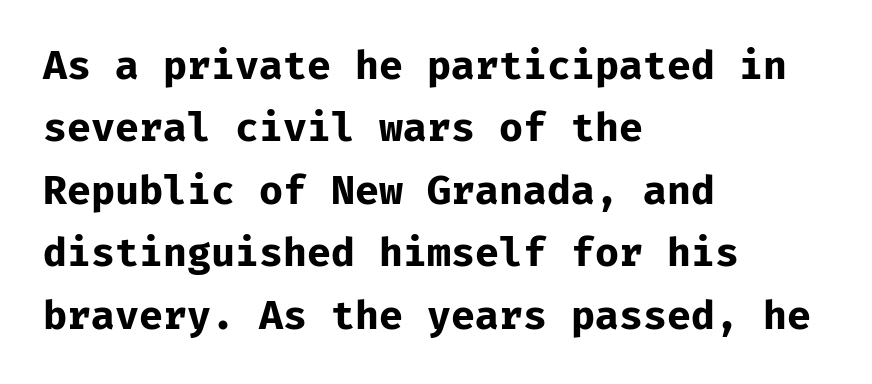
The image shows 39 px bold sans-serif type, upright; set left-aligned, normal line spacing (1.6x), normal letter spacing, not underlined; low stroke contrast and a medium x-height.
